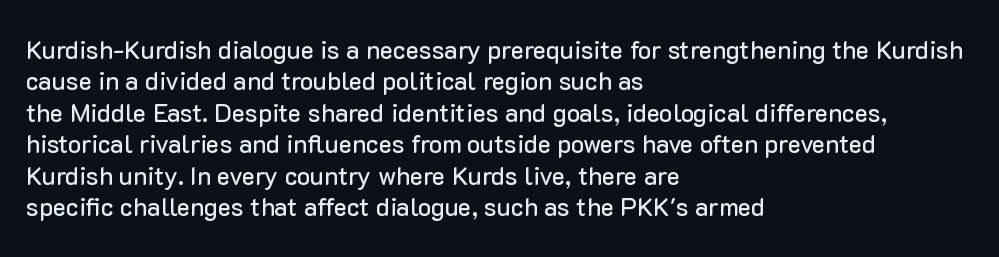
The image shows 25 px text type, upright; set left-aligned, normal line spacing (1.26x), normal letter spacing, not underlined.
